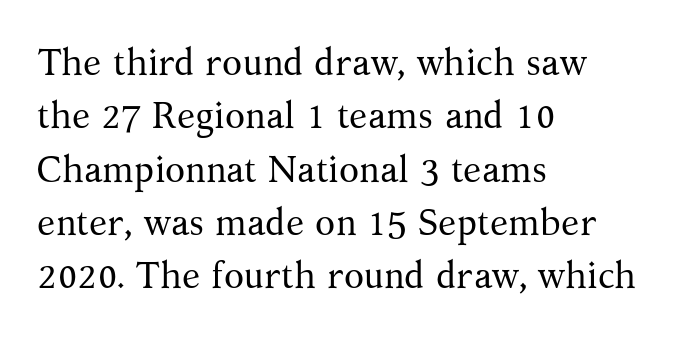
The image shows 37 px regular-weight serif type, upright; set left-aligned, normal line spacing (1.44x), normal letter spacing, not underlined; medium stroke contrast and a medium x-height.
